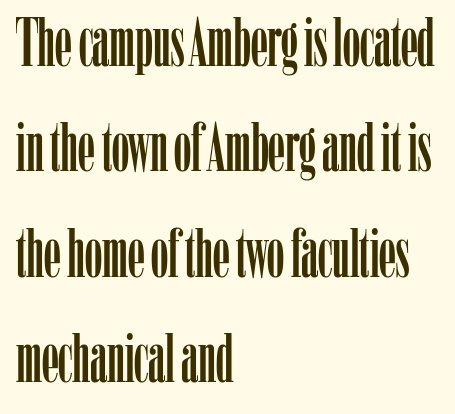
Whoever set this chose a conventional vertical rhythm. The tracking reads as untouched default to a designer's eye. Letterform terminals end in serifs throughout the passage. The space beneath each line is pristine and unruled. The axis of the letterforms is exactly vertical. The typesetter chose a ragged-right arrangement here.
